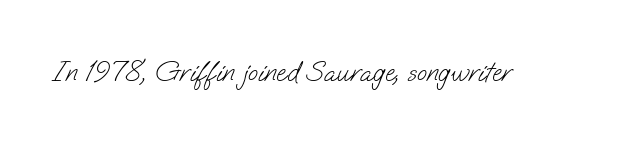
The image shows 29 px light sans-serif type; set normal letter spacing, not underlined; low stroke contrast and a small x-height.
